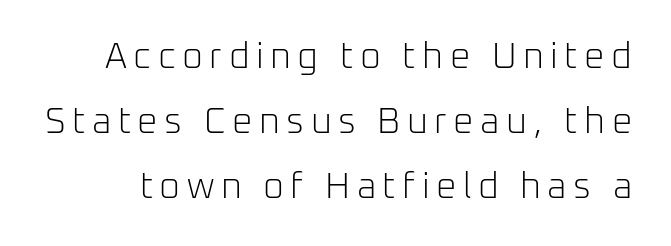
The image shows 36 px light sans-serif type, upright; set line spacing 1.81x, not underlined; low stroke contrast and a medium x-height.
